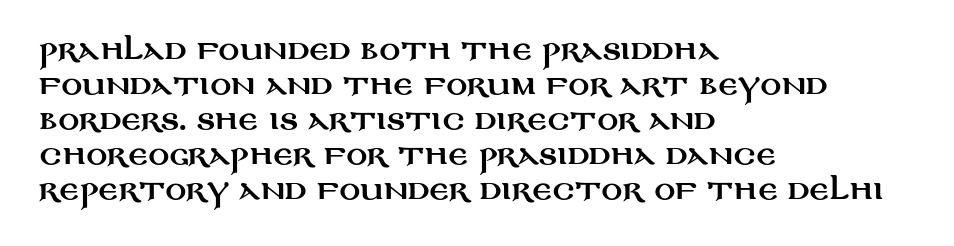
Upright lettering throughout. A classic flush-left, rag-right setting is used for this passage. Underlining? Definitely not there. The passage shown stacks its lines at a standard gap. The letterforms sit shoulder to shoulder at normal distance.
